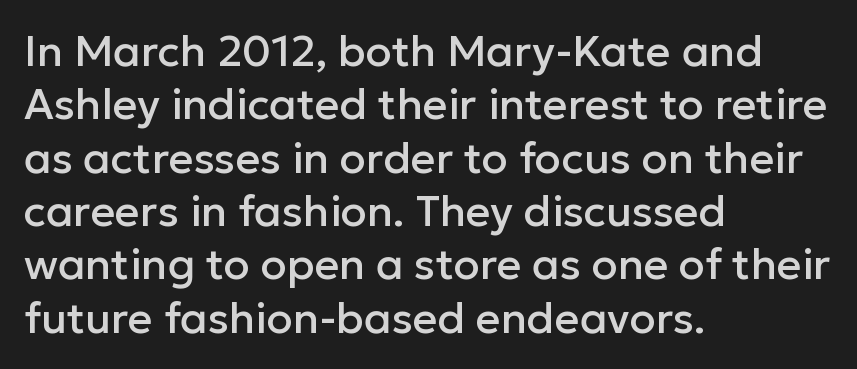
The specimen omits any rule beneath the text block's lines. Compared with a centered layout, this one pins lines to the left instead. No extra tracking has been applied to these lines. In terms of posture, this sample is upright. Is this a fixed-width face? No — the glyphs have proportional, varying widths. The characters display no serif detailing; their extremities are plain.
